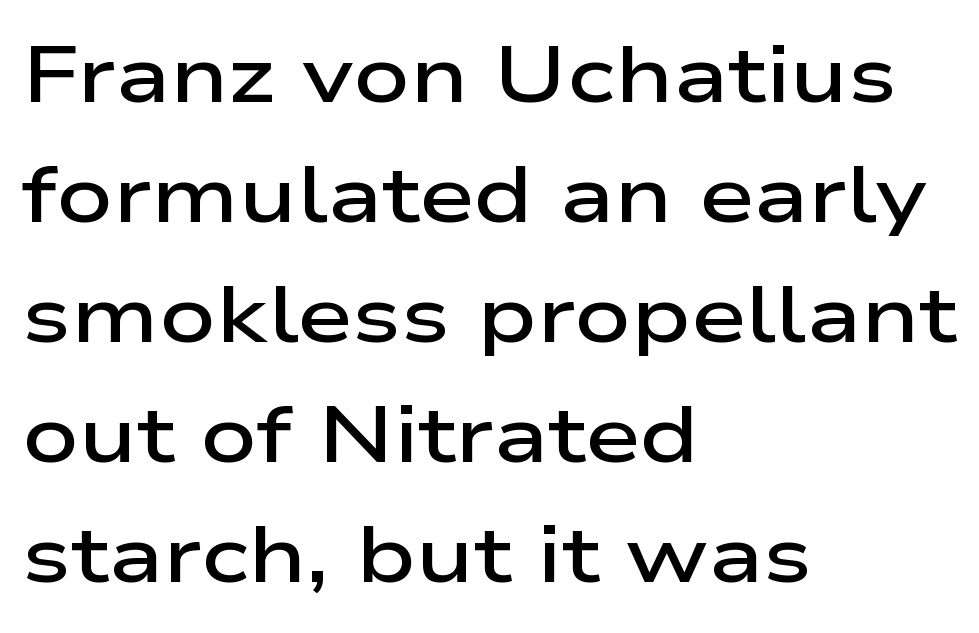
The image shows 79 px semibold, wide sans-serif type, upright; set left-aligned, normal line spacing (1.52x), normal letter spacing, not underlined; low stroke contrast and a medium x-height.
